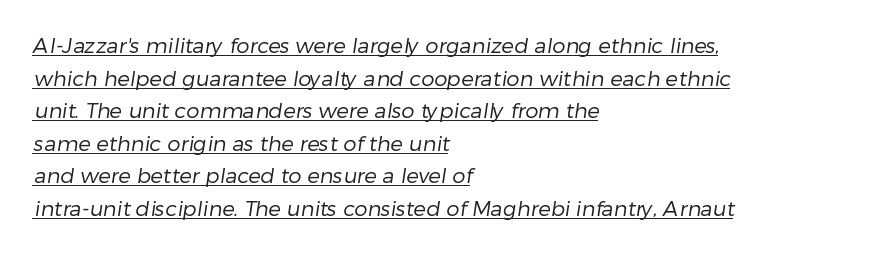
Q: Is the text bold? A: No.
Q: Is the text underlined? A: Yes.
Q: How is the paragraph aligned? A: Left-aligned.
Q: Is the spacing between letters normal or unusually wide? A: Normal.
Q: Is the spacing between lines tight, normal or loose? A: Normal.
